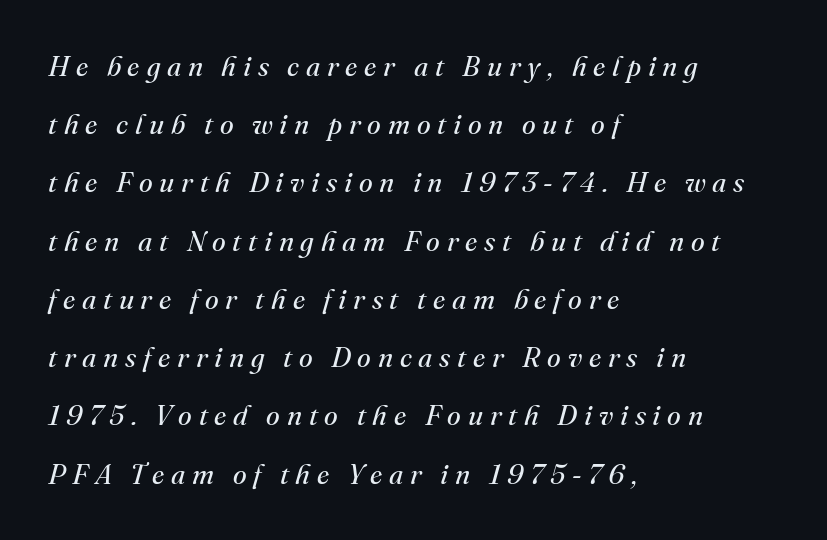
{"serif": "yes", "italic": "yes", "lean": "right", "slant_degrees": 16, "bold": "no", "weight": "regular", "width": "normal", "stroke_contrast": "medium", "x_height": "small", "monospaced": "no", "underline": "no", "align": "left", "line_spacing": "loose", "line_spacing_ratio": 2.08, "letter_spacing": "wide", "letter_spacing_em": 0.24, "glyph_px": 28}
